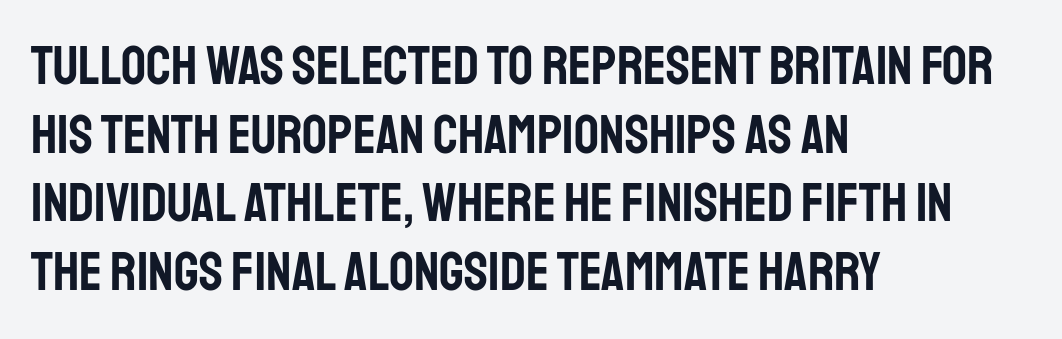
The image shows 55 px condensed sans-serif type, upright; set left-aligned, normal line spacing (1.25x), normal letter spacing, not underlined; low stroke contrast and a large x-height.
